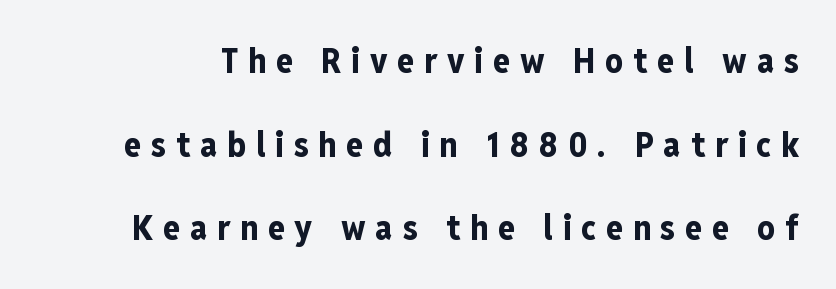
Is the letter spacing exaggerated? Yes — the characters are pushed far apart. Is there any slant? The stems are plumb. In terms of leading, this rendering errs on the spacious side. Each row of text sits above clean, open space.
